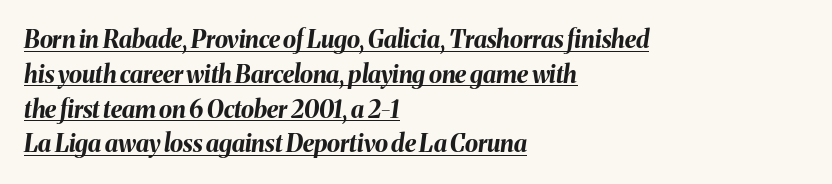
{"italic": "yes", "lean": "right", "slant_degrees": 8, "bold": "yes", "underline": "yes", "align": "left", "line_spacing": "normal", "line_spacing_ratio": 1.45, "letter_spacing": "normal", "letter_spacing_em": 0.0, "glyph_px": 24}
